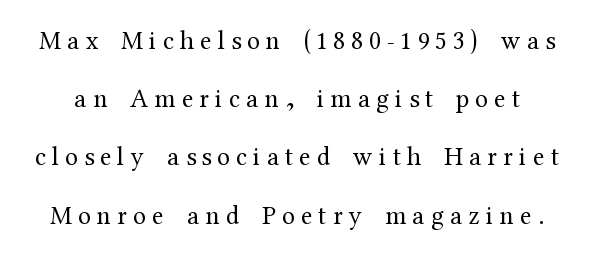
The image shows 26 px text type, upright; set loose line spacing (2.24x), unusually wide letter spacing (+0.24 em), not underlined.
